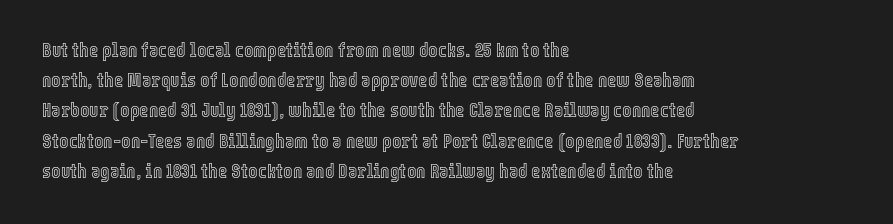
The image shows 20 px text type, upright; set left-aligned, normal line spacing (1.51x), normal letter spacing, not underlined.
